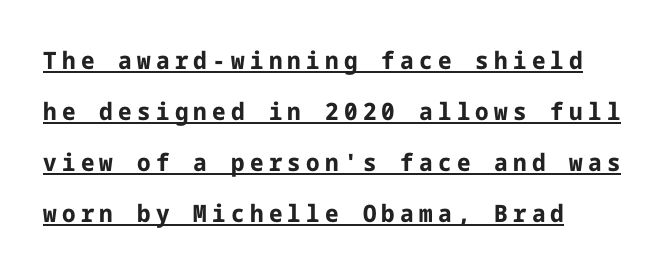
{"italic": "no", "bold": "yes", "underline": "yes", "align": "left", "line_spacing": "loose", "line_spacing_ratio": 2.12, "letter_spacing": "wide", "letter_spacing_em": 0.22, "glyph_px": 24}
